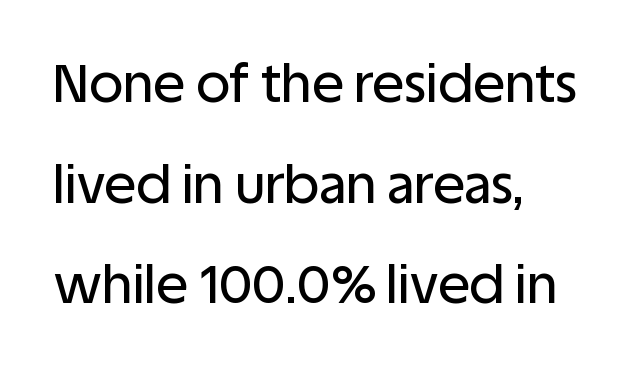
Q: Is the text italic (slanted)? A: No, it is upright.
Q: Is the typeface a serif or a sans-serif typeface? A: Sans-serif.
Q: Is the text underlined? A: No.
Q: How is the paragraph aligned? A: Left-aligned.
Q: Is the spacing between letters normal or unusually wide? A: Normal.
Q: Is the spacing between lines tight, normal or loose? A: Loose.
Q: Width (condensed, normal, or wide)? A: Normal.
Q: Stroke contrast? A: Low.
Q: x-height? A: Large.
Q: Monospaced? A: No.
